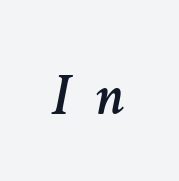
Q: Is the text italic (slanted)? A: Yes, it leans right by about 11 degrees.
Q: Is the text underlined? A: No.
Q: Is the spacing between letters normal or unusually wide? A: Unusually wide.
Q: Width (condensed, normal, or wide)? A: Normal.
Q: Stroke contrast? A: Low.
Q: x-height? A: Medium.
Q: Monospaced? A: No.
